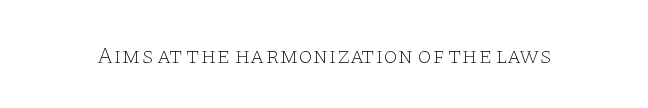
The image shows 23 px text type, upright; set normal letter spacing, not underlined.
